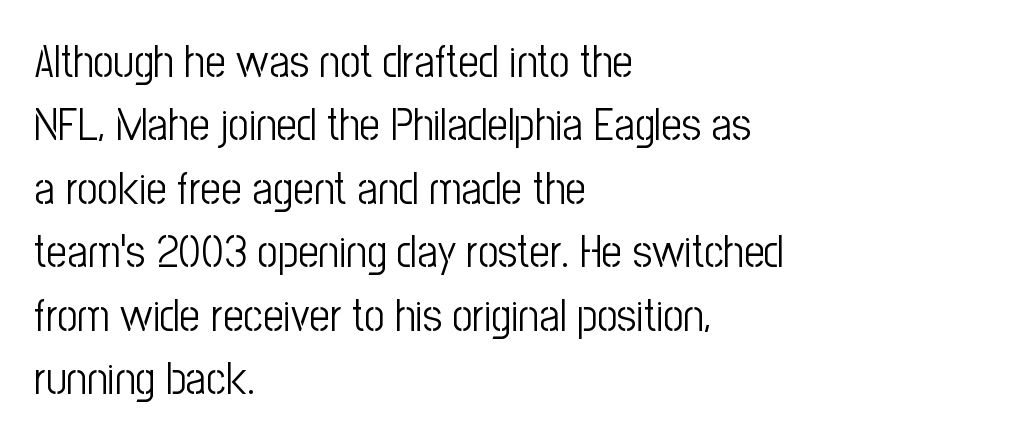
Casual observation: everything's shoved over to the left. The passage shown has conventional tracking throughout. Whoever set this chose a conventional vertical rhythm. Is this a fixed-width face? No — the glyphs have proportional, varying widths.
